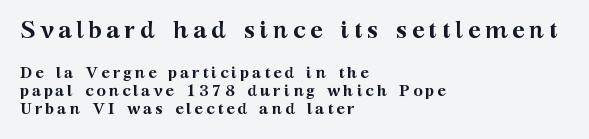
Tall strokes in this sample are plumb rather than angled. Successive baselines arrive quickly, one right under another. Note: larger setting up top, smaller setting below. Lines of text with bare space underneath. The text block is weighted toward the left margin, trailing off unevenly rightward. In terms of weight, the rendering is a true, heavy bold.
